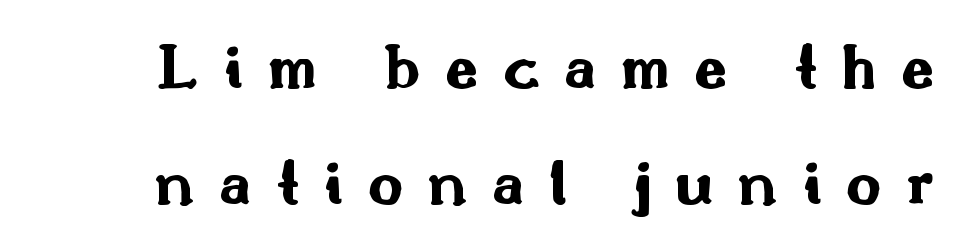
{"serif": "no", "italic": "no", "bold": "yes", "weight": "bold", "width": "wide", "stroke_contrast": "medium", "x_height": "small", "monospaced": "no", "underline": "no", "line_spacing_ratio": 1.71, "letter_spacing": "wide", "letter_spacing_em": 0.36, "glyph_px": 68}
